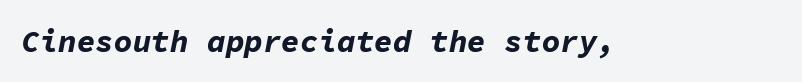
The foot of each line stays bare and open. Fixed-width glyphs throughout — classic coding-font behaviour. Italic? Definitely — the glyphs are oblique. Pretty heavy lettering here — definitely bold. This rendering leaves character spacing at its baseline value.
